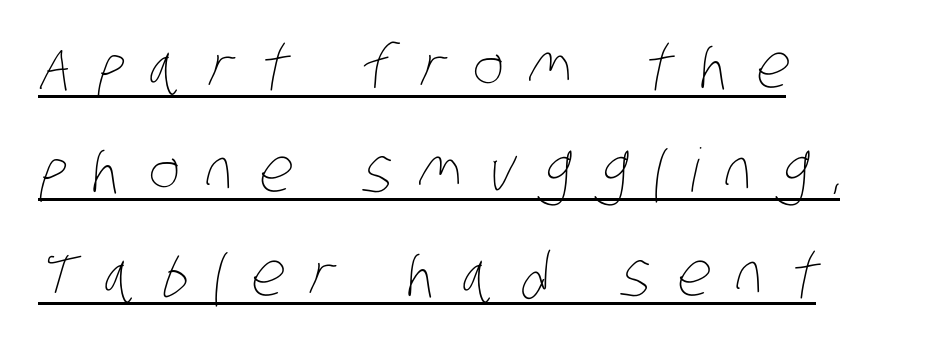
Q: Is the text bold? A: No.
Q: Is the text underlined? A: Yes.
Q: How is the paragraph aligned? A: Left-aligned.
Q: Is the spacing between letters normal or unusually wide? A: Unusually wide.
Q: Width (condensed, normal, or wide)? A: Condensed.
Q: Stroke contrast? A: Low.
Q: x-height? A: Large.
Q: Monospaced? A: No.
